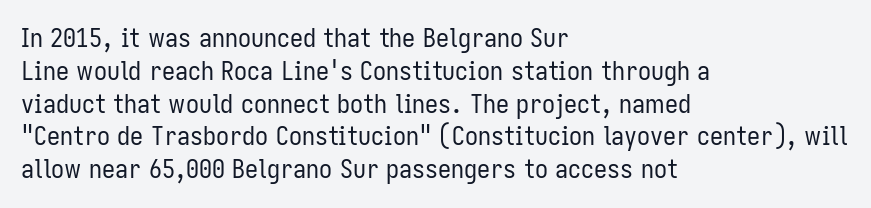
{"italic": "no", "bold": "no", "underline": "no", "align": "left", "line_spacing": "normal", "line_spacing_ratio": 1.26, "letter_spacing": "normal", "letter_spacing_em": 0.0, "glyph_px": 26}
